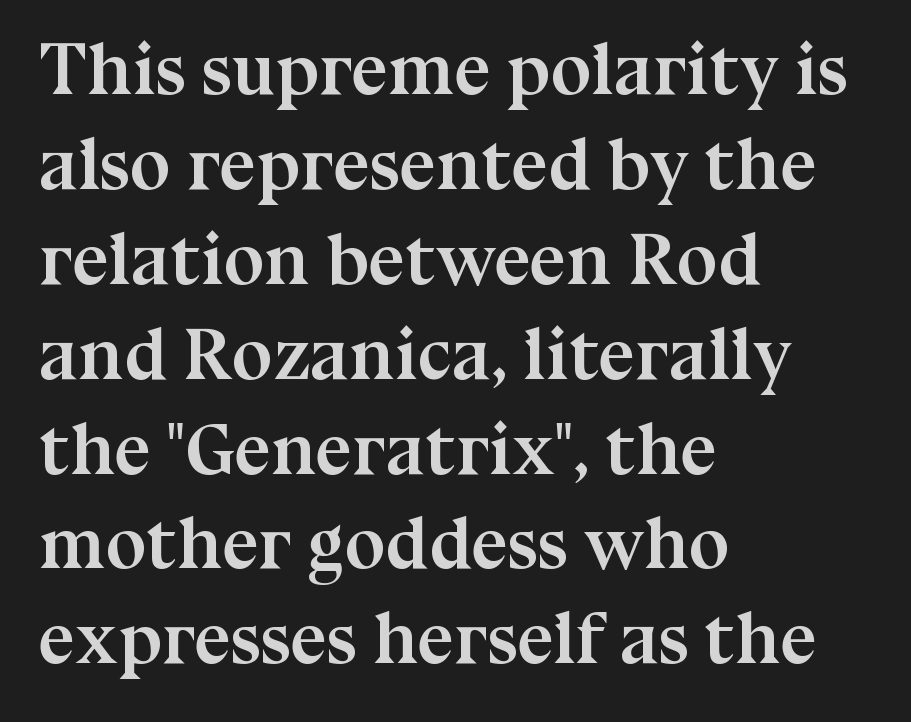
The image shows 73 px semibold serif type, upright; set left-aligned, normal line spacing (1.3x), normal letter spacing, not underlined; medium stroke contrast and a medium x-height.
